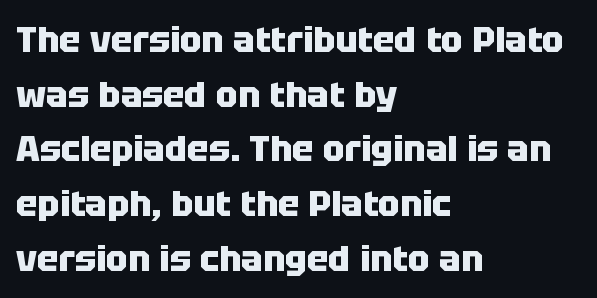
{"serif": "no", "italic": "no", "bold": "yes", "weight": "heavy", "width": "normal", "stroke_contrast": "low", "x_height": "large", "monospaced": "no", "underline": "no", "align": "left", "line_spacing": "normal", "line_spacing_ratio": 1.52, "letter_spacing": "normal", "letter_spacing_em": 0.0, "glyph_px": 36}
